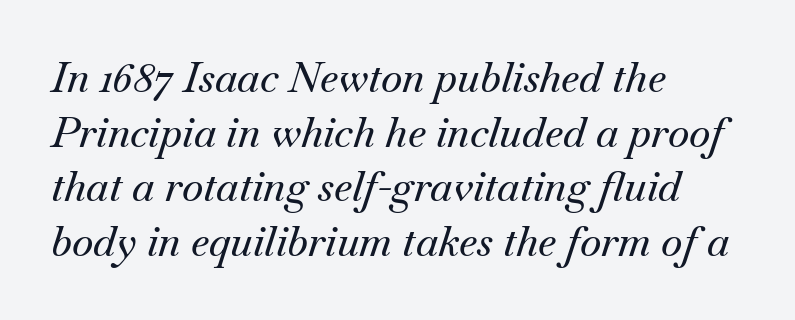
Q: Is the text italic (slanted)? A: Yes, it leans right by about 18 degrees.
Q: Is the typeface a serif or a sans-serif typeface? A: Serif.
Q: Is the text underlined? A: No.
Q: How is the paragraph aligned? A: Left-aligned.
Q: Is the spacing between letters normal or unusually wide? A: Normal.
Q: Is the spacing between lines tight, normal or loose? A: Normal.
Q: Width (condensed, normal, or wide)? A: Normal.
Q: Stroke contrast? A: Medium.
Q: x-height? A: Small.
Q: Monospaced? A: No.
